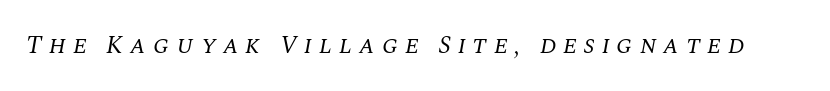
The face used here has a pronounced slope to its letters. The zone under the glyphs is completely vacant. Weight: regular or lighter. Spacing between characters has been opened up far beyond the box default.
